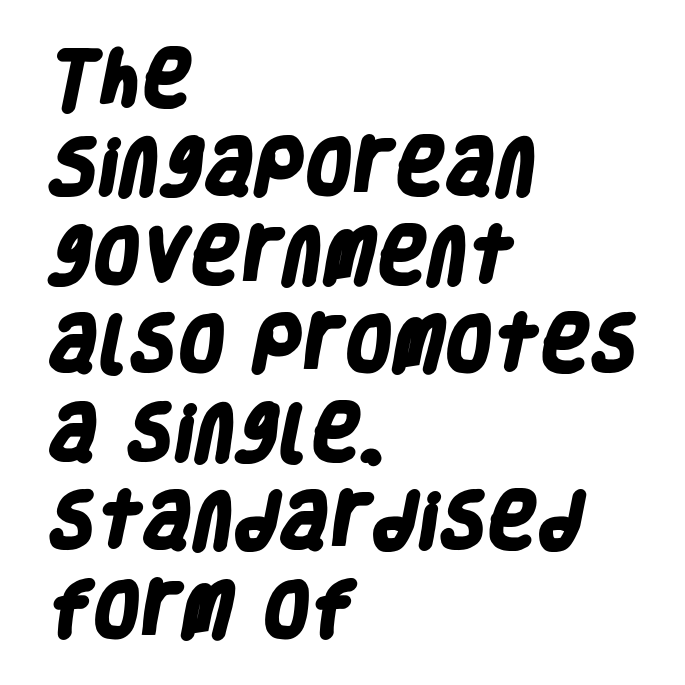
This sample uses plain, unmodified letter spacing. Interline gaps are of average width in this sample. The setting favours the left margin, as ordinary paragraphs usually do. The face used here has the dense, thick strokes of a bold. The font family rendered here belongs to the sans-serif group.
